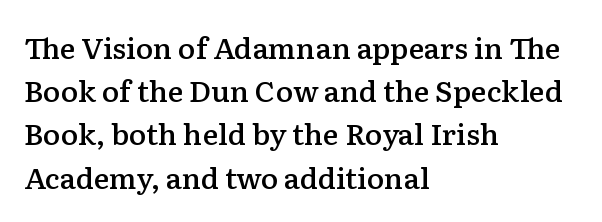
The image shows 29 px semibold serif type, upright; set left-aligned, normal line spacing (1.49x), normal letter spacing, not underlined; low stroke contrast and a medium x-height.
